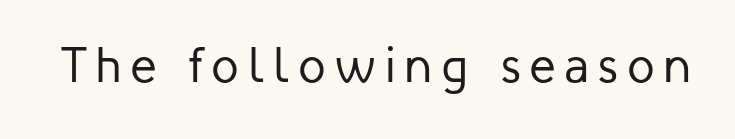
{"serif": "no", "italic": "no", "bold": "no", "weight": "regular", "width": "normal", "stroke_contrast": "low", "x_height": "medium", "monospaced": "no", "underline": "no", "glyph_px": 50}
